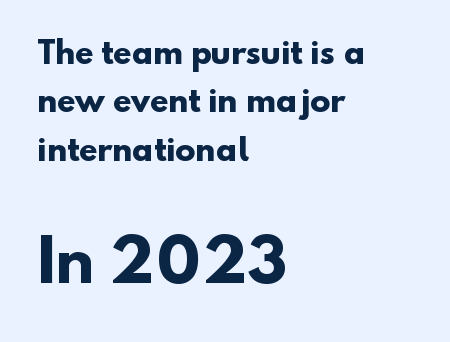
The image shows 59 px heavy sans-serif type; set left-aligned, normal line spacing (1.61x), normal letter spacing, not underlined; the second (bottom) block is 1.97x larger; low stroke contrast and a small x-height.
